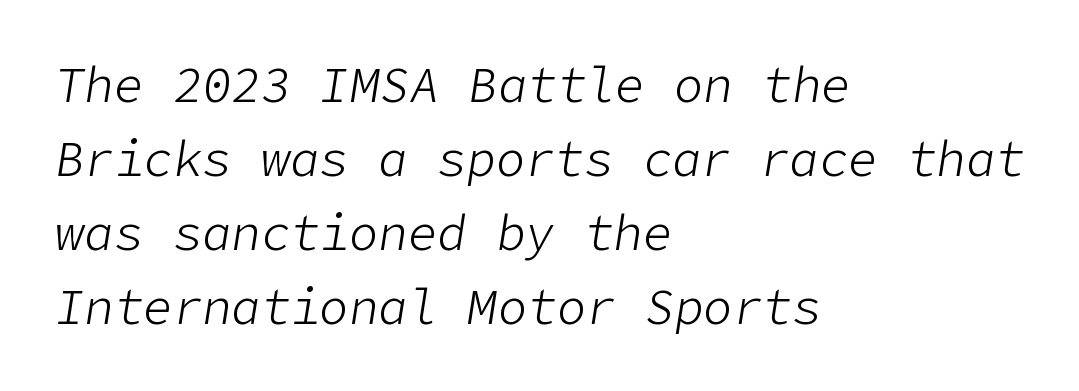
Evenly set lines give the paragraph a standard silhouette. If you drew a ruler down the left edge, every line would touch it. Quick note: italic. The foot of each line stays bare and open. Caption: standard tracking, unaltered. No letter is thick-stroked: the sample isn't bold.
